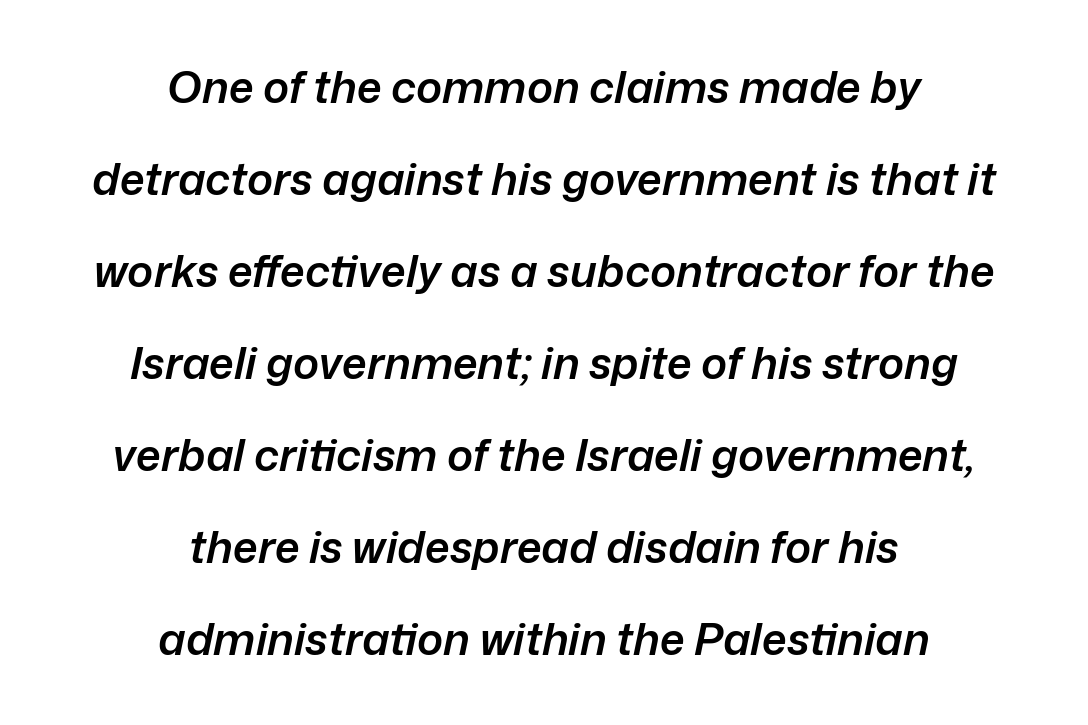
Q: Is the text bold? A: Semi-bold.
Q: Is the text italic (slanted)? A: Yes, it leans right by about 12 degrees.
Q: Is the text underlined? A: No.
Q: How is the paragraph aligned? A: Centered.
Q: Is the spacing between letters normal or unusually wide? A: Normal.
Q: Is the spacing between lines tight, normal or loose? A: Loose.
Q: Width (condensed, normal, or wide)? A: Normal.
Q: Stroke contrast? A: Low.
Q: x-height? A: Medium.
Q: Monospaced? A: No.
